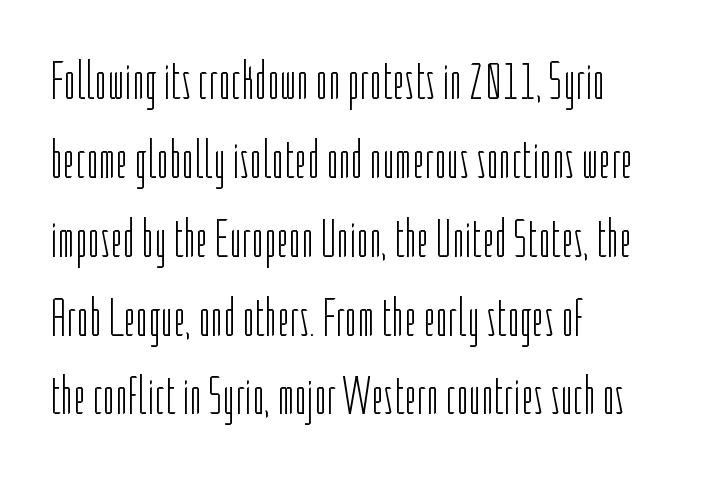
The image shows 54 px light, condensed sans-serif type, upright; set left-aligned, normal line spacing (1.46x), normal letter spacing, not underlined; low stroke contrast and a medium x-height.
